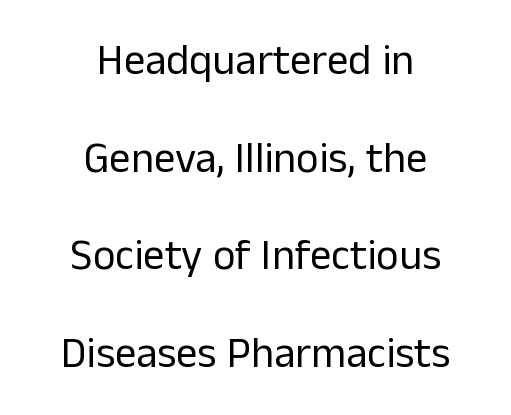
{"serif": "no", "italic": "no", "bold": "no", "weight": "regular", "width": "normal", "stroke_contrast": "low", "x_height": "medium", "monospaced": "no", "underline": "no", "align": "center", "line_spacing": "loose", "line_spacing_ratio": 2.27, "letter_spacing": "normal", "letter_spacing_em": 0.0, "glyph_px": 43}
